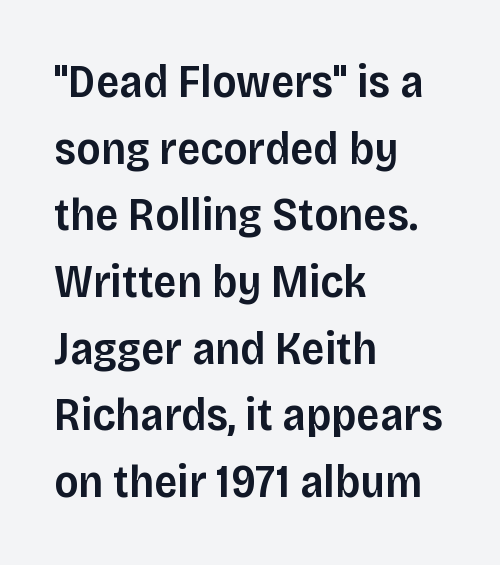
{"serif": "no", "italic": "no", "bold": "semi", "weight": "semibold", "width": "normal", "stroke_contrast": "low", "x_height": "large", "monospaced": "no", "underline": "no", "align": "left", "line_spacing": "normal", "line_spacing_ratio": 1.45, "letter_spacing": "normal", "letter_spacing_em": 0.0, "glyph_px": 46}
